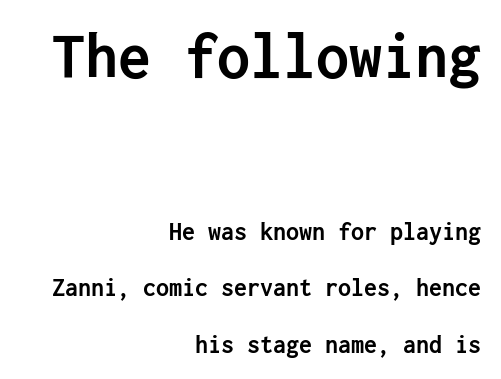
The image shows 66 px semibold sans-serif type, upright; set right-aligned, loose line spacing (2.18x), normal letter spacing, not underlined; the first (top) block is 2.54x larger; low stroke contrast and a medium x-height.
